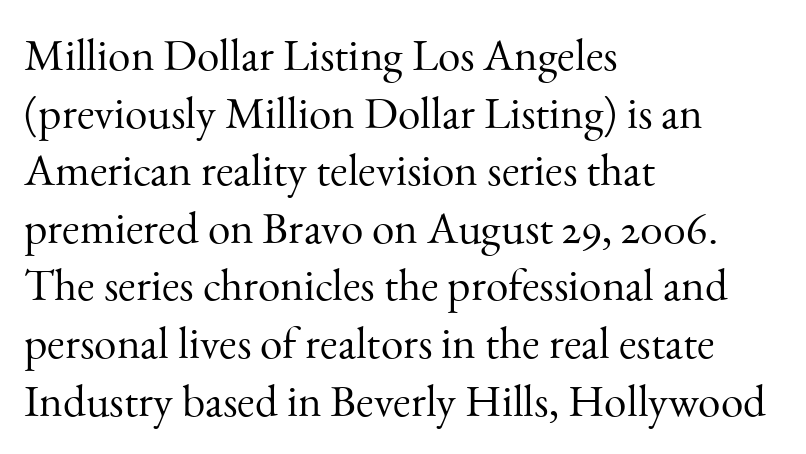
The image shows 45 px light serif type, upright; set left-aligned, normal line spacing (1.28x), normal letter spacing, not underlined; medium stroke contrast and a small x-height.
